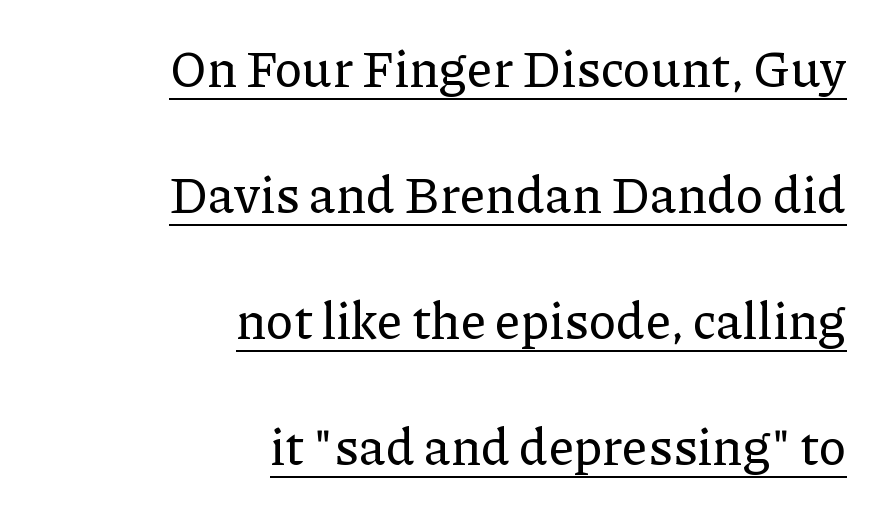
Q: Is the text italic (slanted)? A: No, it is upright.
Q: Is the typeface a serif or a sans-serif typeface? A: Serif.
Q: Is the text underlined? A: Yes.
Q: How is the paragraph aligned? A: Right-aligned.
Q: Is the spacing between letters normal or unusually wide? A: Normal.
Q: Is the spacing between lines tight, normal or loose? A: Loose.
Q: Width (condensed, normal, or wide)? A: Normal.
Q: Stroke contrast? A: Low.
Q: x-height? A: Medium.
Q: Monospaced? A: No.
